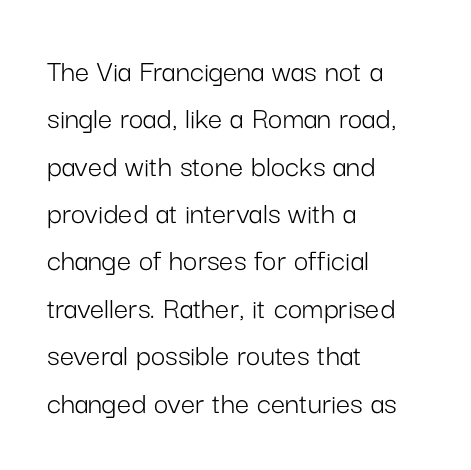
Q: Is the text bold? A: No.
Q: Is the text italic (slanted)? A: No, it is upright.
Q: Is the typeface a serif or a sans-serif typeface? A: Sans-serif.
Q: Is the text underlined? A: No.
Q: How is the paragraph aligned? A: Left-aligned.
Q: Is the spacing between letters normal or unusually wide? A: Normal.
Q: Is the spacing between lines tight, normal or loose? A: Normal.
Q: Width (condensed, normal, or wide)? A: Normal.
Q: Stroke contrast? A: Low.
Q: x-height? A: Medium.
Q: Monospaced? A: No.
